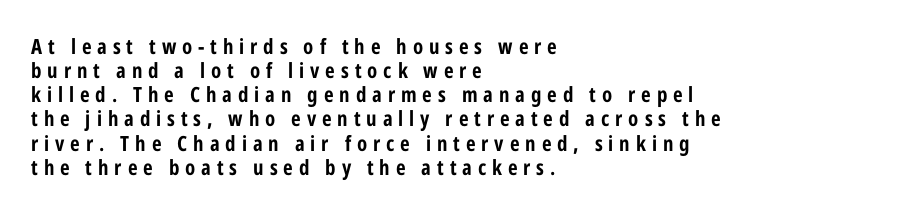
{"italic": "no", "bold": "yes", "underline": "no", "align": "left", "line_spacing": "tight", "line_spacing_ratio": 1.15, "letter_spacing": "wide", "letter_spacing_em": 0.28, "glyph_px": 21}
